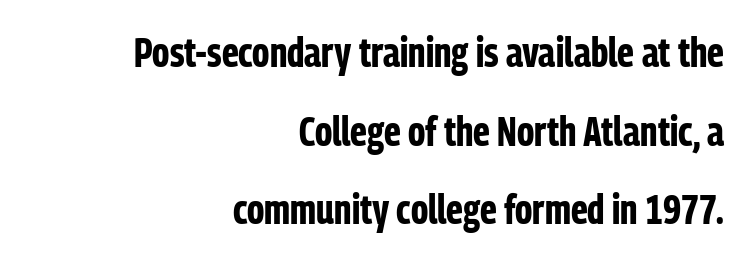
Q: Is the text bold? A: Yes.
Q: Is the text italic (slanted)? A: No, it is upright.
Q: Is the typeface a serif or a sans-serif typeface? A: Sans-serif.
Q: Is the text underlined? A: No.
Q: How is the paragraph aligned? A: Right-aligned.
Q: Is the spacing between letters normal or unusually wide? A: Normal.
Q: Is the spacing between lines tight, normal or loose? A: Loose.
Q: Width (condensed, normal, or wide)? A: Condensed.
Q: Stroke contrast? A: Low.
Q: x-height? A: Medium.
Q: Monospaced? A: No.
